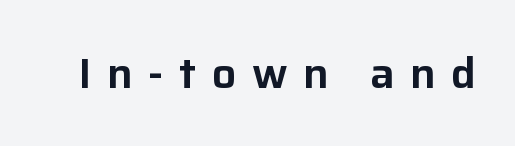
The image shows 43 px sans-serif type, upright; set unusually wide letter spacing (+0.36 em), not underlined; low stroke contrast and a medium x-height.
